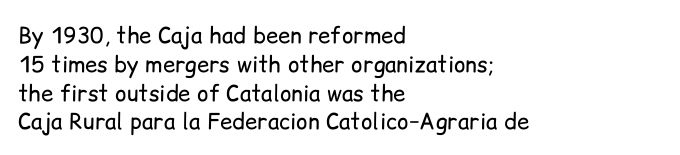
Q: Is the text bold? A: No.
Q: Is the text italic (slanted)? A: No, it is upright.
Q: Is the text underlined? A: No.
Q: How is the paragraph aligned? A: Left-aligned.
Q: Is the spacing between letters normal or unusually wide? A: Normal.
Q: Is the spacing between lines tight, normal or loose? A: Normal.
